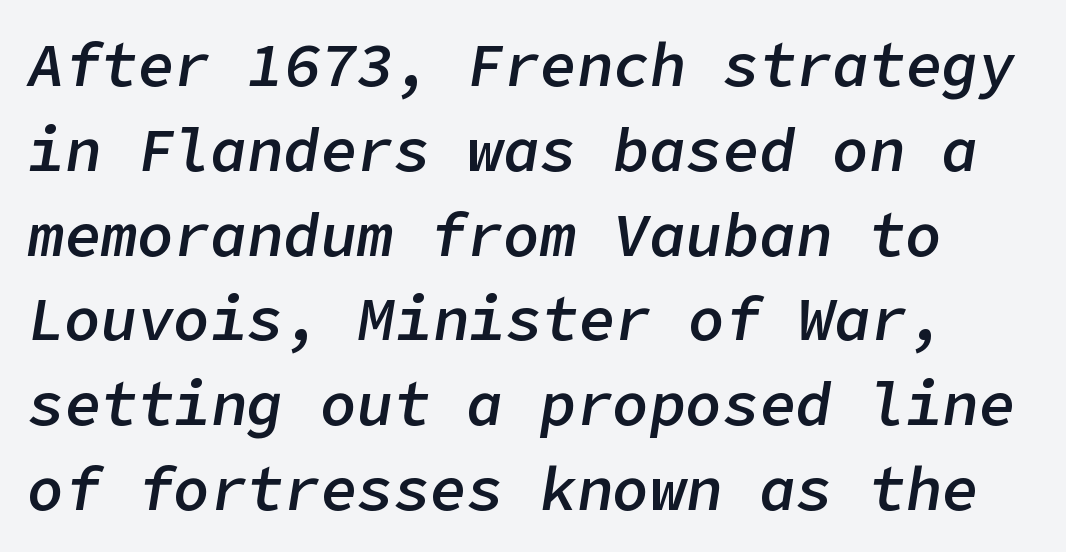
Q: Is the text bold? A: Semi-bold.
Q: Is the text italic (slanted)? A: Yes, it leans right by about 9 degrees.
Q: Is the text underlined? A: No.
Q: Is the spacing between letters normal or unusually wide? A: Normal.
Q: Is the spacing between lines tight, normal or loose? A: Normal.
Q: Width (condensed, normal, or wide)? A: Normal.
Q: Stroke contrast? A: Low.
Q: x-height? A: Medium.
